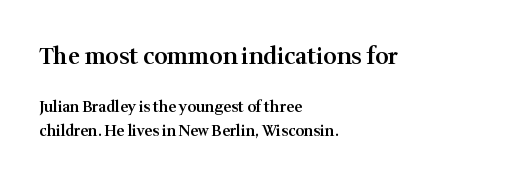
Q: Is the text bold? A: Semi-bold.
Q: Is the text italic (slanted)? A: No, it is upright.
Q: Is the text underlined? A: No.
Q: How is the paragraph aligned? A: Left-aligned.
Q: Is the spacing between letters normal or unusually wide? A: Normal.
Q: Is the spacing between lines tight, normal or loose? A: Normal.
Q: Which block of text is set in a larger size, the first (top) or the second (bottom)? A: The first (top) one.
